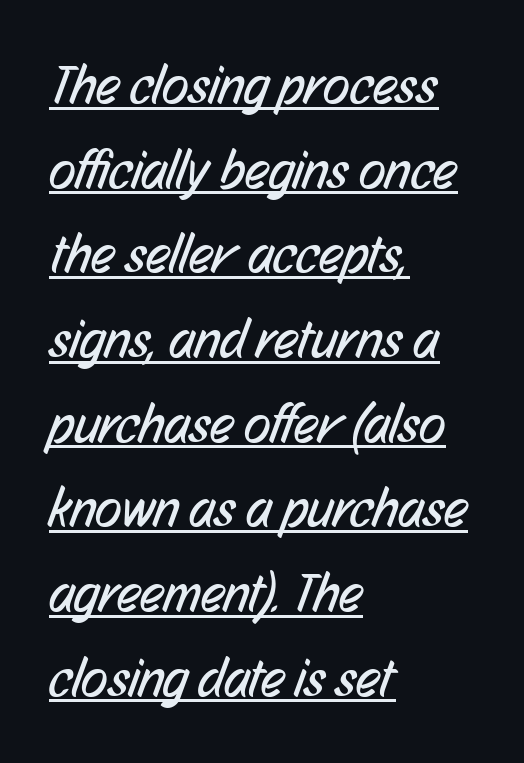
Q: Is the text bold? A: No.
Q: Is the typeface a serif or a sans-serif typeface? A: Sans-serif.
Q: Is the text underlined? A: Yes.
Q: How is the paragraph aligned? A: Left-aligned.
Q: Is the spacing between letters normal or unusually wide? A: Normal.
Q: Is the spacing between lines tight, normal or loose? A: Normal.
Q: Width (condensed, normal, or wide)? A: Condensed.
Q: Stroke contrast? A: Low.
Q: x-height? A: Medium.
Q: Monospaced? A: No.
